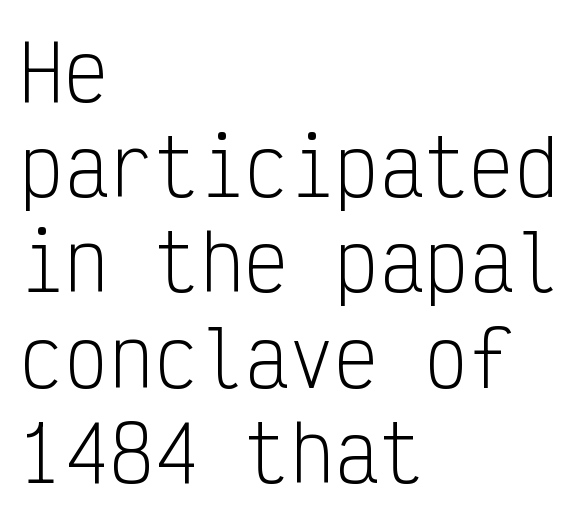
Normally led — the rows are evenly, conventionally spaced. Think of a typewriter: that constant character pitch is what you see here. The characters are drawn with everyday or finer stroke widths. If you drew a line through each stem, it would be perfectly vertical.
